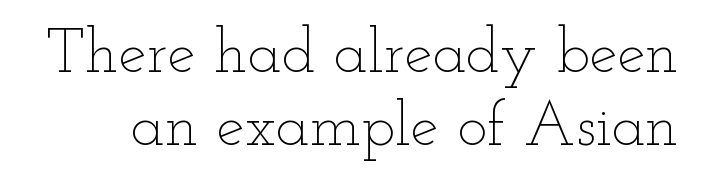
Q: Is the text bold? A: No.
Q: Is the text italic (slanted)? A: No, it is upright.
Q: Is the text underlined? A: No.
Q: Is the spacing between letters normal or unusually wide? A: Normal.
Q: Width (condensed, normal, or wide)? A: Wide.
Q: Stroke contrast? A: Low.
Q: x-height? A: Small.
Q: Monospaced? A: No.
